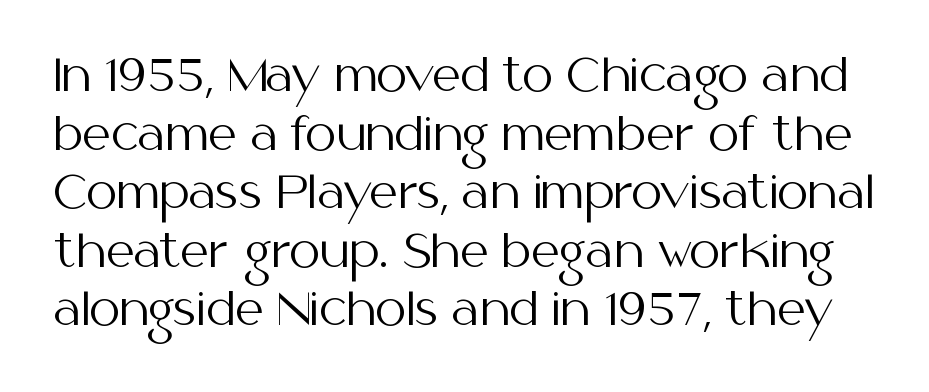
Q: Is the text bold? A: No.
Q: Is the text italic (slanted)? A: No, it is upright.
Q: Is the typeface a serif or a sans-serif typeface? A: Sans-serif.
Q: Is the text underlined? A: No.
Q: Is the spacing between letters normal or unusually wide? A: Normal.
Q: Is the spacing between lines tight, normal or loose? A: Normal.
Q: Width (condensed, normal, or wide)? A: Normal.
Q: Stroke contrast? A: Medium.
Q: x-height? A: Medium.
Q: Monospaced? A: No.
